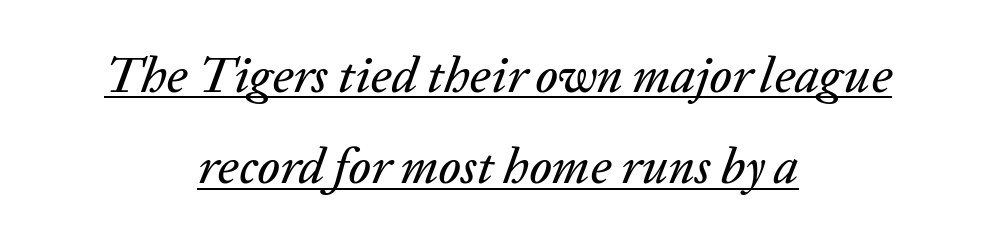
Q: Is the text italic (slanted)? A: Yes, it leans right by about 20 degrees.
Q: Is the text underlined? A: Yes.
Q: How is the paragraph aligned? A: Centered.
Q: Is the spacing between letters normal or unusually wide? A: Normal.
Q: Width (condensed, normal, or wide)? A: Normal.
Q: Stroke contrast? A: Low.
Q: x-height? A: Medium.
Q: Monospaced? A: No.
